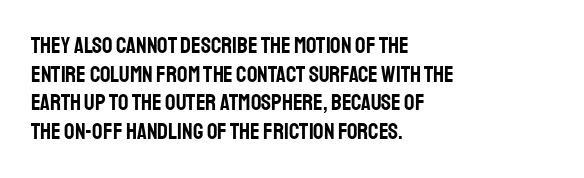
Q: Is the text italic (slanted)? A: No, it is upright.
Q: Is the text underlined? A: No.
Q: How is the paragraph aligned? A: Left-aligned.
Q: Is the spacing between letters normal or unusually wide? A: Normal.
Q: Is the spacing between lines tight, normal or loose? A: Normal.
